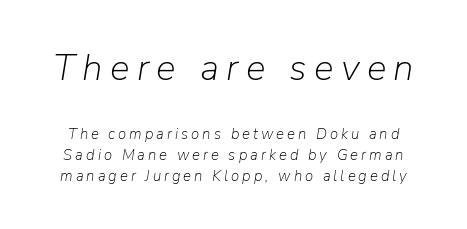
{"italic": "yes", "lean": "right", "slant_degrees": 9, "bold": "no", "weight": "light", "width": "normal", "stroke_contrast": "low", "x_height": "medium", "monospaced": "no", "underline": "no", "line_spacing": "normal", "line_spacing_ratio": 1.39, "letter_spacing": "wide", "letter_spacing_em": 0.2, "larger_block": "first", "size_ratio": 2.47, "glyph_px": 37}
